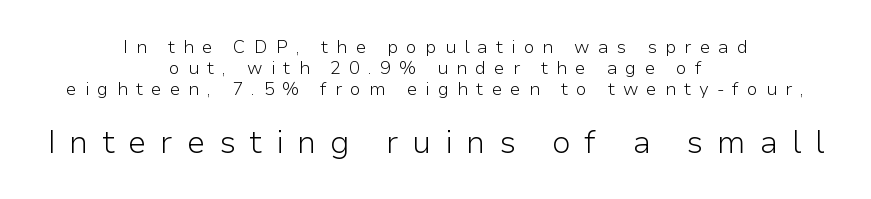
The image shows 31 px light sans-serif type, upright; set centered, line spacing 1.16x, unusually wide letter spacing (+0.44 em), not underlined; the second (bottom) block is 1.72x larger; low stroke contrast and a medium x-height.
